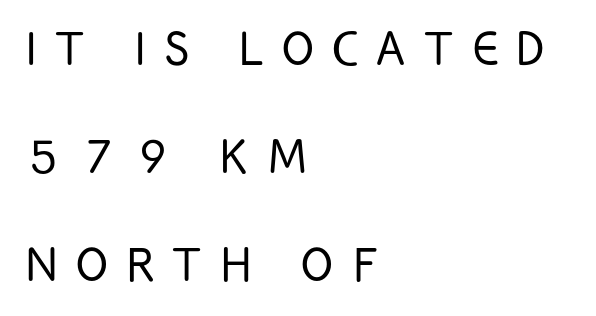
The weight would be labelled regular, book, light, or lighter still. The type is letterspaced generously, with wide tracking. Vertical strokes here are truly vertical. Reading down the block, your eye returns to a fixed left position each line. Note the varied advance widths — an 'i' is clearly narrower than an 'm'. The baseline area is clear.
